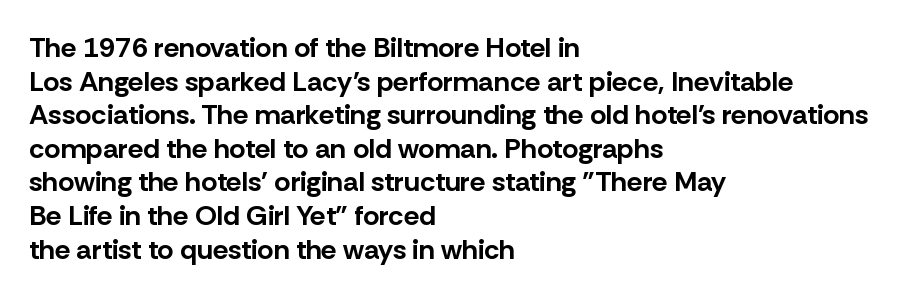
Q: Is the text bold? A: Yes.
Q: Is the text italic (slanted)? A: No, it is upright.
Q: Is the typeface a serif or a sans-serif typeface? A: Sans-serif.
Q: Is the text underlined? A: No.
Q: How is the paragraph aligned? A: Left-aligned.
Q: Is the spacing between letters normal or unusually wide? A: Normal.
Q: Width (condensed, normal, or wide)? A: Normal.
Q: Stroke contrast? A: Low.
Q: x-height? A: Medium.
Q: Monospaced? A: No.
